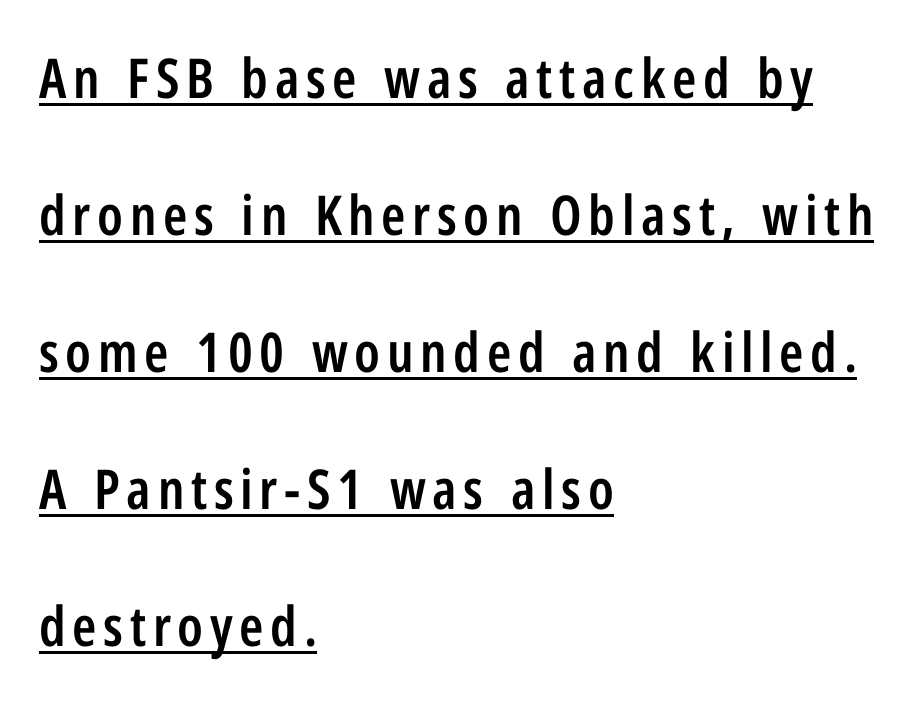
Q: Is the text bold? A: Semi-bold.
Q: Is the text italic (slanted)? A: No, it is upright.
Q: Is the typeface a serif or a sans-serif typeface? A: Sans-serif.
Q: Is the text underlined? A: Yes.
Q: How is the paragraph aligned? A: Left-aligned.
Q: Is the spacing between lines tight, normal or loose? A: Loose.
Q: Width (condensed, normal, or wide)? A: Condensed.
Q: Stroke contrast? A: Low.
Q: x-height? A: Medium.
Q: Monospaced? A: No.
